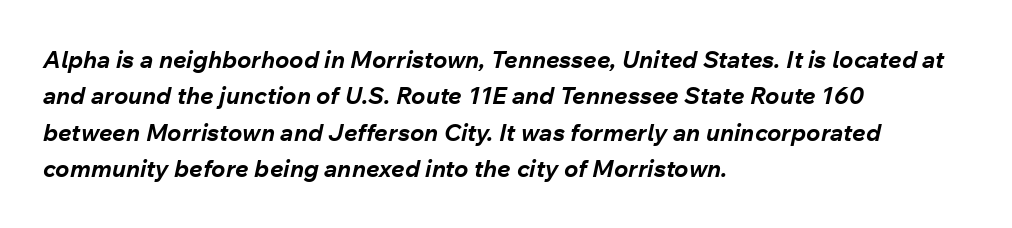
Q: Is the text bold? A: Yes.
Q: Is the text italic (slanted)? A: Yes, it leans right by about 12 degrees.
Q: Is the text underlined? A: No.
Q: How is the paragraph aligned? A: Left-aligned.
Q: Is the spacing between letters normal or unusually wide? A: Normal.
Q: Is the spacing between lines tight, normal or loose? A: Normal.
